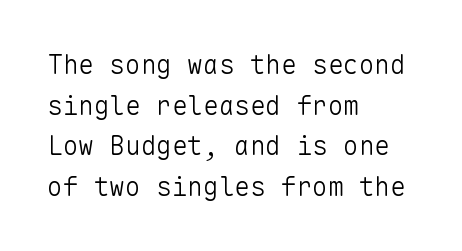
The zone under the glyphs is completely vacant. Letters have the restrained weight of plain body copy at most. Line beginnings align vertically; line endings do not. The gaps between neighbouring characters are ordinary and unremarkable.
